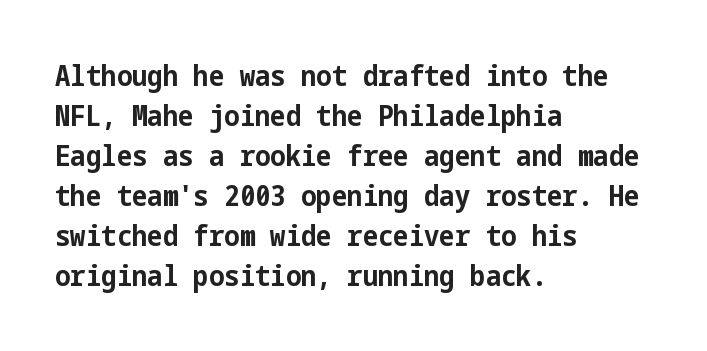
Q: Is the text bold? A: Yes.
Q: Is the text italic (slanted)? A: No, it is upright.
Q: Is the typeface a serif or a sans-serif typeface? A: Sans-serif.
Q: Is the text underlined? A: No.
Q: How is the paragraph aligned? A: Left-aligned.
Q: Is the spacing between letters normal or unusually wide? A: Normal.
Q: Is the spacing between lines tight, normal or loose? A: Normal.
Q: Width (condensed, normal, or wide)? A: Condensed.
Q: Stroke contrast? A: Low.
Q: x-height? A: Medium.
